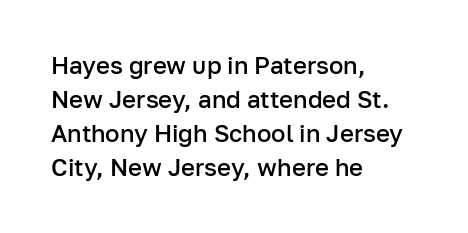
The image shows 24 px text type, upright; set left-aligned, normal line spacing (1.41x), normal letter spacing, not underlined.
